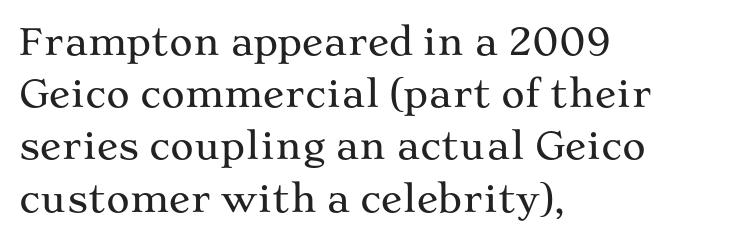
{"serif": "yes", "italic": "no", "width": "wide", "stroke_contrast": "medium", "x_height": "medium", "monospaced": "no", "underline": "no", "align": "left", "line_spacing": "normal", "line_spacing_ratio": 1.45, "letter_spacing": "normal", "letter_spacing_em": 0.0, "glyph_px": 36}
